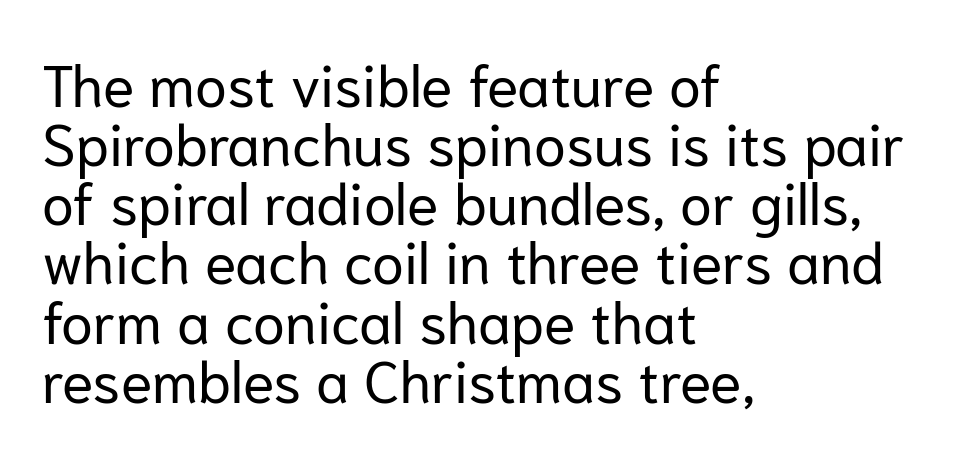
The characters display no serif detailing; their extremities are plain. Summary of weight: not heavy and not bold. These lines stack with their left ends in a neat column. Tracking here is standard; glyphs follow each other at the usual distance.
